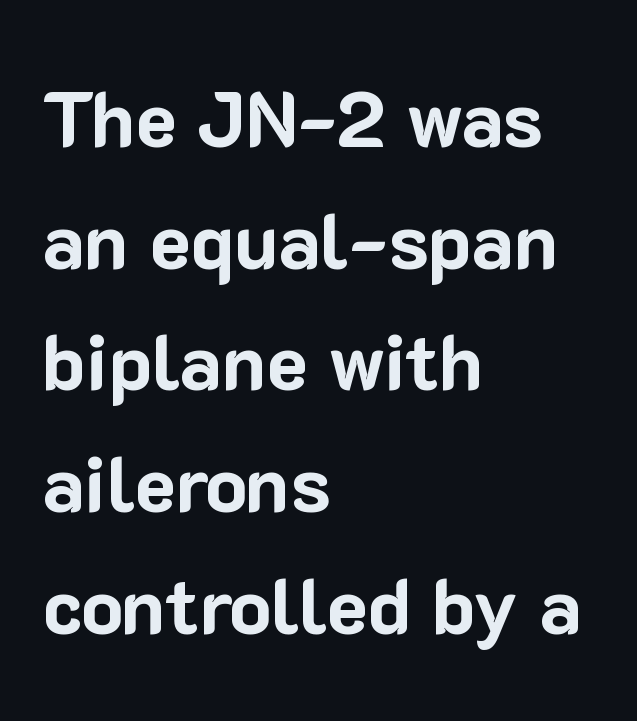
Q: Is the text bold? A: Yes.
Q: Is the text italic (slanted)? A: No, it is upright.
Q: Is the typeface a serif or a sans-serif typeface? A: Sans-serif.
Q: Is the text underlined? A: No.
Q: How is the paragraph aligned? A: Left-aligned.
Q: Is the spacing between letters normal or unusually wide? A: Normal.
Q: Is the spacing between lines tight, normal or loose? A: Normal.
Q: Width (condensed, normal, or wide)? A: Normal.
Q: Stroke contrast? A: Low.
Q: x-height? A: Medium.
Q: Monospaced? A: No.
